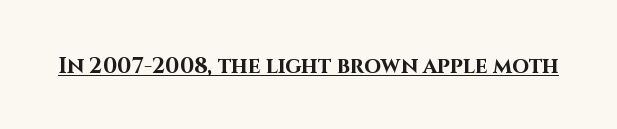
The face used here is rendered with its standard letterfit. These lines were composed using upright roman letters. Strokes here are thick enough to call this a true bold. Is there an underline? Yes — a line sits under the letters.
